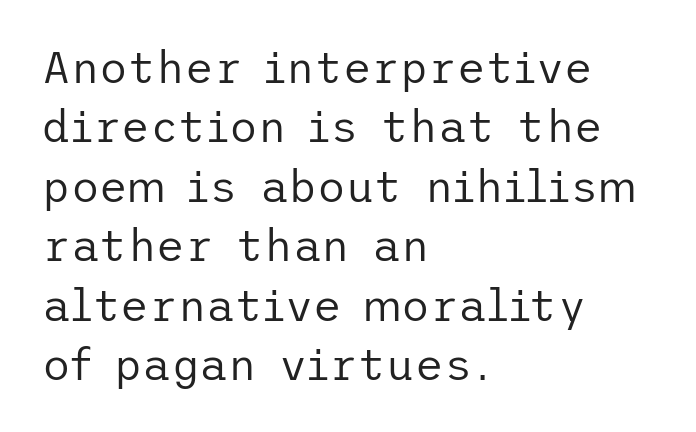
Weight: not bold — regular or lighter. Nobody drew a line under any word here. The glyphs in this specimen are sans serif. If you drew a ruler down the left edge, every line would touch it. No extra tracking has been applied to these lines.
